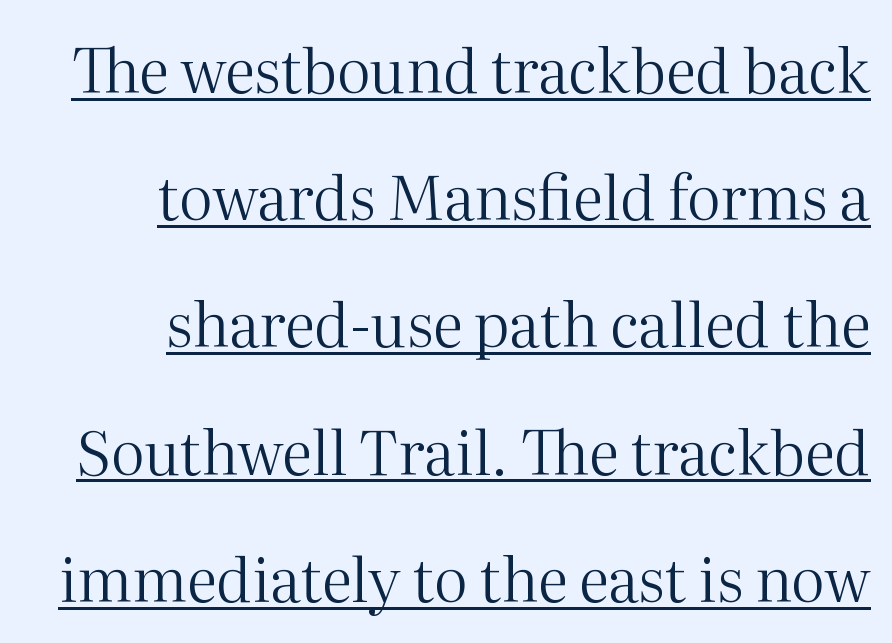
Q: Is the text bold? A: No.
Q: Is the text italic (slanted)? A: No, it is upright.
Q: Is the typeface a serif or a sans-serif typeface? A: Serif.
Q: Is the text underlined? A: Yes.
Q: How is the paragraph aligned? A: Right-aligned.
Q: Is the spacing between letters normal or unusually wide? A: Normal.
Q: Is the spacing between lines tight, normal or loose? A: Loose.
Q: Width (condensed, normal, or wide)? A: Normal.
Q: Stroke contrast? A: Medium.
Q: x-height? A: Medium.
Q: Monospaced? A: No.
